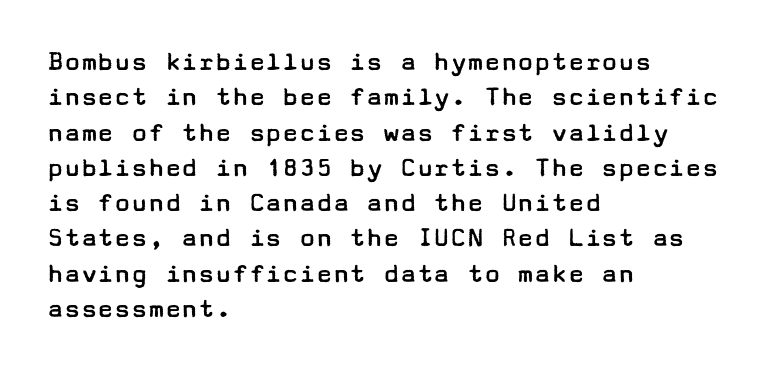
{"serif": "no", "italic": "no", "bold": "no", "weight": "regular", "width": "wide", "stroke_contrast": "low", "x_height": "medium", "underline": "no", "align": "left", "line_spacing": "normal", "line_spacing_ratio": 1.26, "letter_spacing": "normal", "letter_spacing_em": 0.0, "glyph_px": 28}
